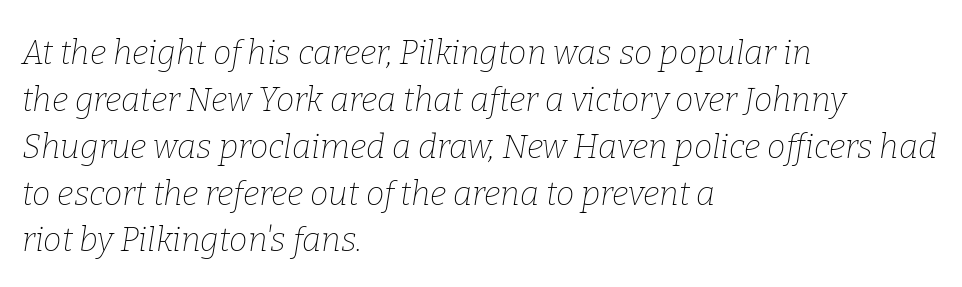
Q: Is the text bold? A: No.
Q: Is the text italic (slanted)? A: Yes, it leans right by about 9 degrees.
Q: Is the typeface a serif or a sans-serif typeface? A: Serif.
Q: Is the text underlined? A: No.
Q: How is the paragraph aligned? A: Left-aligned.
Q: Is the spacing between letters normal or unusually wide? A: Normal.
Q: Is the spacing between lines tight, normal or loose? A: Normal.
Q: Width (condensed, normal, or wide)? A: Normal.
Q: Stroke contrast? A: Low.
Q: x-height? A: Medium.
Q: Monospaced? A: No.
